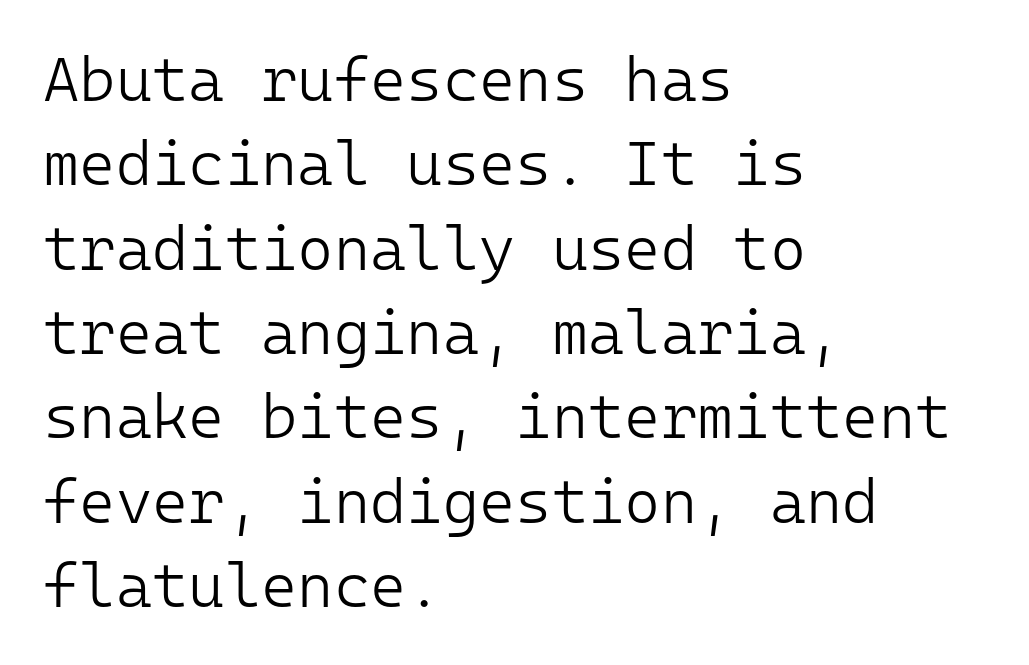
The lines sit at an ordinary, default distance from one another. You can tell it's not italic because the verticals are truly vertical. Stems here are at most as thick as an everyday book face. This is sans-serif lettering, the kind often seen on screens and signage. Just letters on the line, the space beneath them empty.
